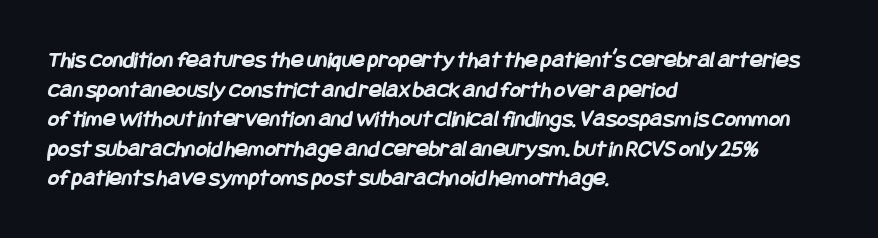
The image shows 24 px bold type; set left-aligned, line spacing 1.23x, normal letter spacing, not underlined.
